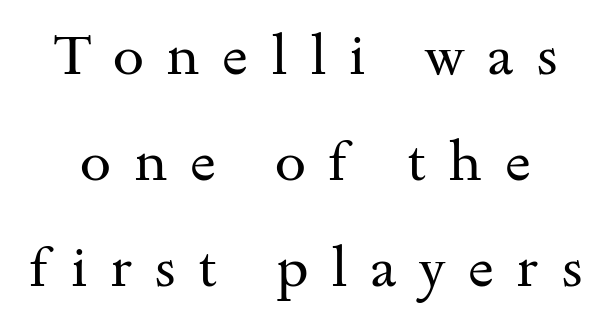
{"serif": "yes", "italic": "no", "bold": "no", "weight": "regular", "width": "wide", "stroke_contrast": "medium", "x_height": "small", "monospaced": "no", "underline": "no", "line_spacing_ratio": 1.89, "letter_spacing": "wide", "letter_spacing_em": 0.4, "glyph_px": 56}
